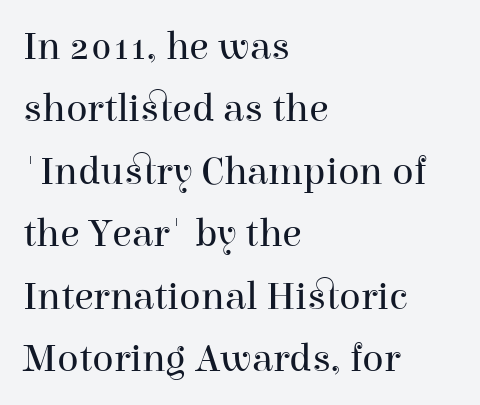
Reading down the block, your eye returns to a fixed left position each line. The vertical gap from one line to the next is medium. How are the letters spaced? Ordinarily, with no added tracking. Descenders hang freely into open space. Unlike italic type, these characters show no tilt at all.
